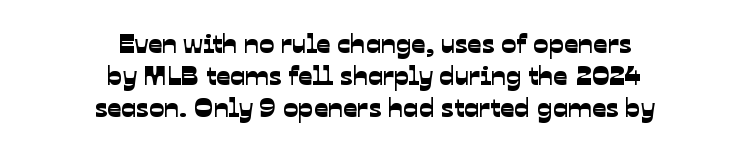
The horizontal fit of the characters is conventional and even. Think of a printed novel: that variable character pitch is what you see here. The face used here is a sans, in the tradition of grotesques and geometrics. These lines huddle together more closely than default settings would place them. Visually the block forms a symmetrical silhouette, jagged on both flanks.
